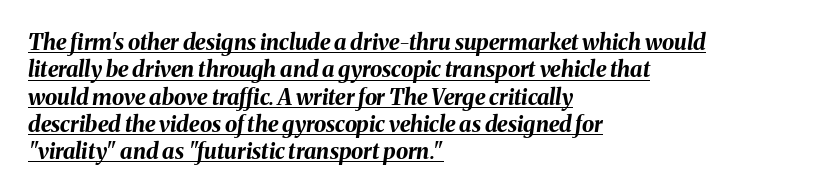
Leftover space on each line is placed entirely after the last word. Tracking value appears to be zero — textbook default spacing. Slant detected: the letters are inclined. The sample's only ornament is a line tracing under the words. The passage shown is emphatically bold.
